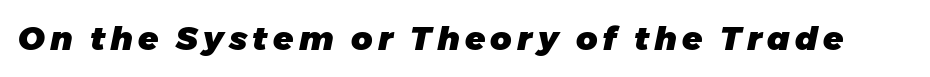
Just letters on the line, the space beneath them empty. Designer's note — italics engaged. Character widths vary here, with narrow letters taking less room than wide ones. The letters are bold, with thick, heavy strokes.
